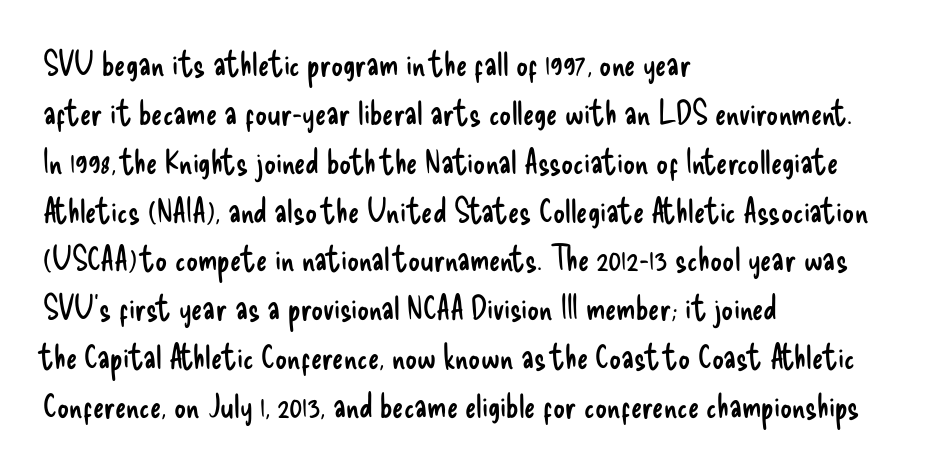
The image shows 33 px regular-weight, condensed sans-serif type, upright; set left-aligned, normal line spacing (1.48x), normal letter spacing, not underlined; low stroke contrast and a small x-height.
